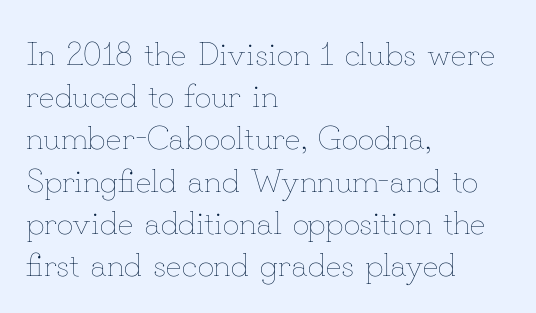
The face looks like a standard text weight, possibly lighter. Line starts are locked; line ends wander. Regular leading. Each word holds together tightly as a unit, with standard inter-letter gaps.
